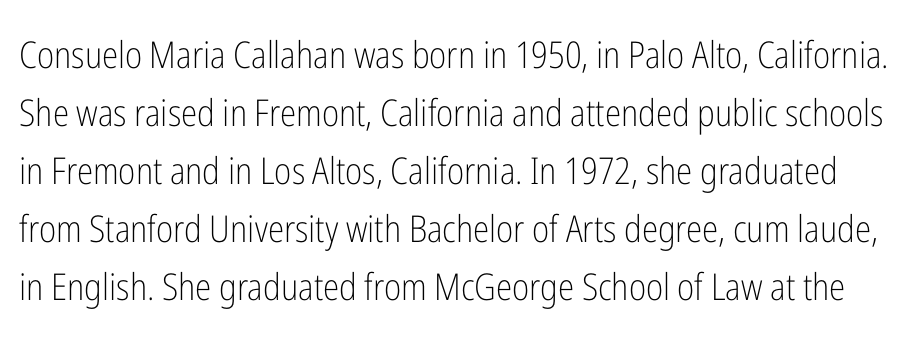
Q: Is the text bold? A: No.
Q: Is the text italic (slanted)? A: No, it is upright.
Q: Is the typeface a serif or a sans-serif typeface? A: Sans-serif.
Q: Is the text underlined? A: No.
Q: Is the spacing between letters normal or unusually wide? A: Normal.
Q: Is the spacing between lines tight, normal or loose? A: Normal.
Q: Width (condensed, normal, or wide)? A: Condensed.
Q: Stroke contrast? A: Low.
Q: x-height? A: Medium.
Q: Monospaced? A: No.
